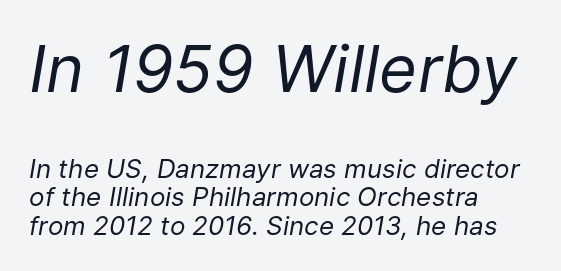
Q: Is the text bold? A: No.
Q: Is the text italic (slanted)? A: Yes, it leans right by about 9 degrees.
Q: Is the text underlined? A: No.
Q: How is the paragraph aligned? A: Left-aligned.
Q: Is the spacing between letters normal or unusually wide? A: Normal.
Q: Is the spacing between lines tight, normal or loose? A: Tight.
Q: Which block of text is set in a larger size, the first (top) or the second (bottom)? A: The first (top) one.
Q: Width (condensed, normal, or wide)? A: Normal.
Q: Stroke contrast? A: Low.
Q: x-height? A: Medium.
Q: Monospaced? A: No.
